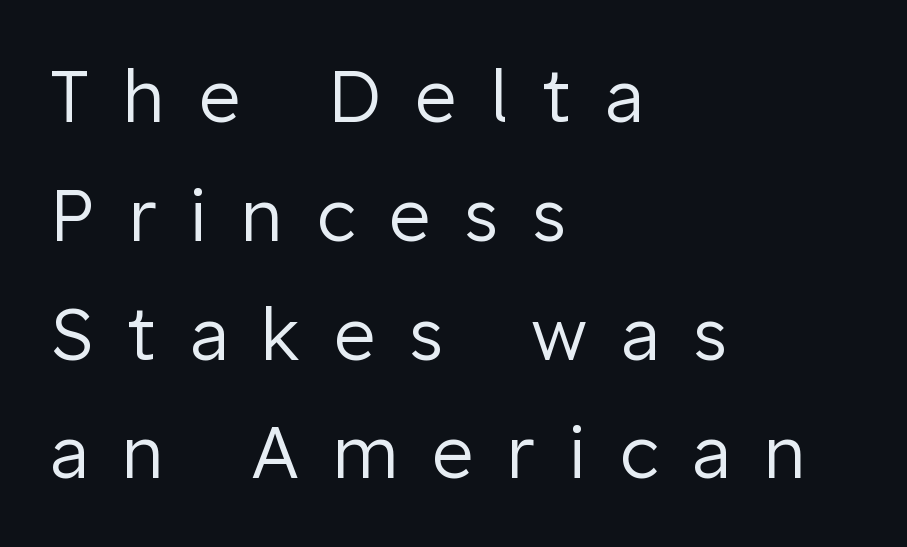
Q: Is the text bold? A: No.
Q: Is the text italic (slanted)? A: No, it is upright.
Q: Is the typeface a serif or a sans-serif typeface? A: Sans-serif.
Q: Is the text underlined? A: No.
Q: How is the paragraph aligned? A: Left-aligned.
Q: Is the spacing between letters normal or unusually wide? A: Unusually wide.
Q: Is the spacing between lines tight, normal or loose? A: Normal.
Q: Width (condensed, normal, or wide)? A: Normal.
Q: Stroke contrast? A: Low.
Q: x-height? A: Medium.
Q: Monospaced? A: No.
